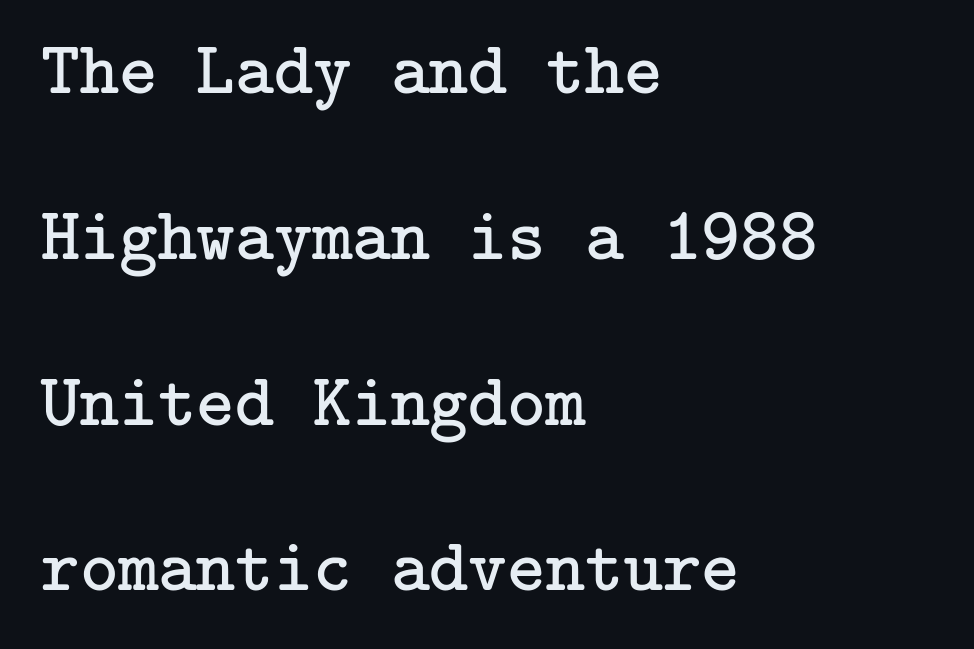
{"serif": "yes", "italic": "no", "bold": "no", "weight": "regular", "width": "normal", "stroke_contrast": "low", "x_height": "medium", "underline": "no", "align": "left", "line_spacing": "loose", "line_spacing_ratio": 2.24, "letter_spacing": "normal", "letter_spacing_em": 0.0, "glyph_px": 74}
